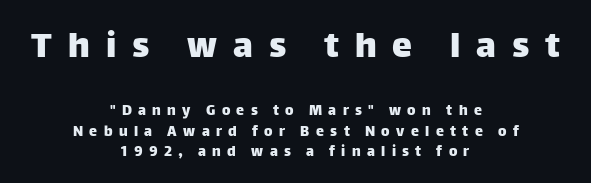
The image shows 40 px sans-serif type, upright; set centered, normal line spacing (1.26x), unusually wide letter spacing (+0.4 em), not underlined; the first (top) block is 2.5x larger; low stroke contrast and a large x-height.
